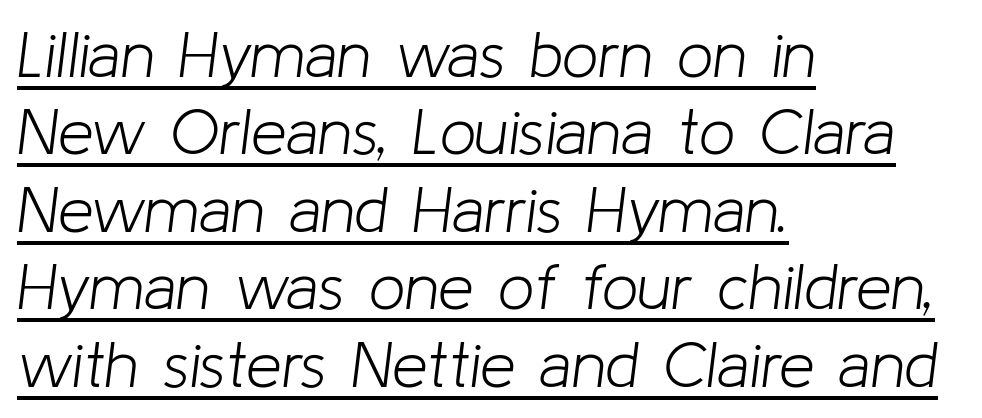
Q: Is the text bold? A: No.
Q: Is the text italic (slanted)? A: Yes, it leans right by about 8 degrees.
Q: Is the text underlined? A: Yes.
Q: How is the paragraph aligned? A: Left-aligned.
Q: Is the spacing between letters normal or unusually wide? A: Normal.
Q: Width (condensed, normal, or wide)? A: Normal.
Q: Stroke contrast? A: Low.
Q: x-height? A: Medium.
Q: Monospaced? A: No.
